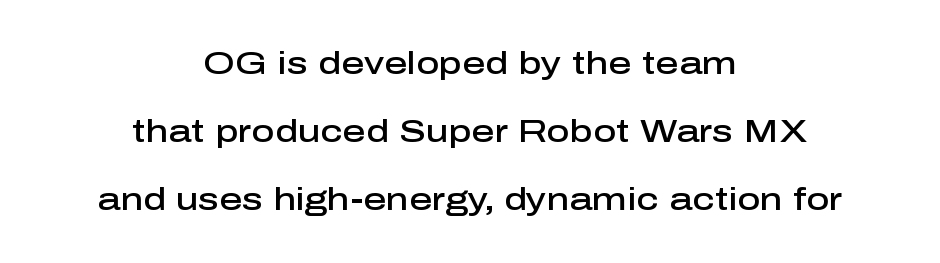
Posture: straight, roman, zero tilt. The vertical gap from one line to the next is large. The face used here is proportionally spaced, like ordinary book or web type. Which margin do the lines hug? Neither — every line sits in the middle.
